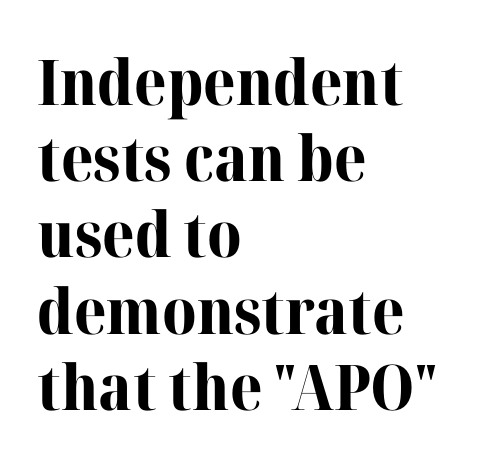
The image shows 63 px bold serif type, upright; set left-aligned, line spacing 1.21x, normal letter spacing, not underlined; high stroke contrast and a medium x-height.
